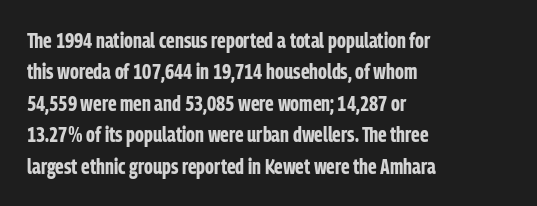
{"italic": "no", "bold": "yes", "underline": "no", "align": "left", "line_spacing": "normal", "line_spacing_ratio": 1.5, "letter_spacing": "normal", "letter_spacing_em": 0.0, "glyph_px": 21}
